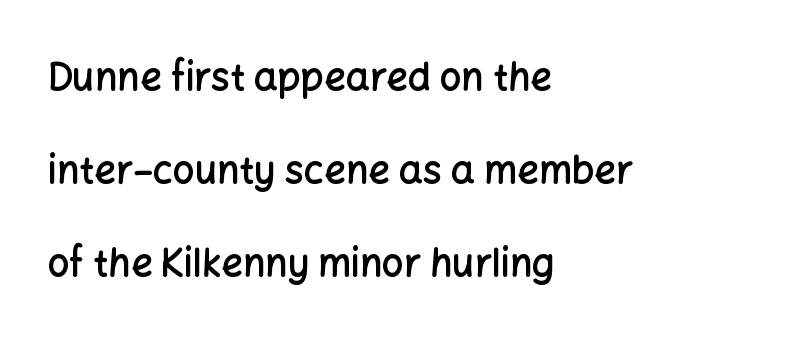
{"serif": "no", "italic": "no", "bold": "semi", "weight": "semibold", "width": "normal", "stroke_contrast": "low", "x_height": "medium", "monospaced": "no", "underline": "no", "align": "left", "line_spacing": "loose", "line_spacing_ratio": 2.45, "letter_spacing": "normal", "letter_spacing_em": 0.0, "glyph_px": 38}
